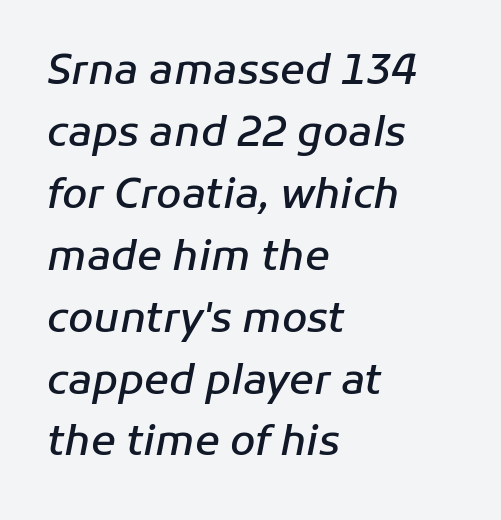
Q: Is the text bold? A: Semi-bold.
Q: Is the text italic (slanted)? A: Yes, it leans right by about 11 degrees.
Q: Is the text underlined? A: No.
Q: How is the paragraph aligned? A: Left-aligned.
Q: Is the spacing between letters normal or unusually wide? A: Normal.
Q: Is the spacing between lines tight, normal or loose? A: Normal.
Q: Width (condensed, normal, or wide)? A: Normal.
Q: Stroke contrast? A: Low.
Q: x-height? A: Medium.
Q: Monospaced? A: No.
